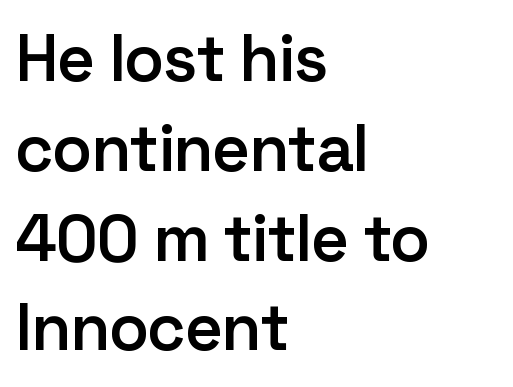
{"serif": "no", "italic": "no", "bold": "semi", "weight": "semibold", "width": "normal", "stroke_contrast": "low", "x_height": "medium", "monospaced": "no", "underline": "no", "align": "left", "line_spacing": "normal", "line_spacing_ratio": 1.36, "letter_spacing": "normal", "letter_spacing_em": 0.0, "glyph_px": 66}
